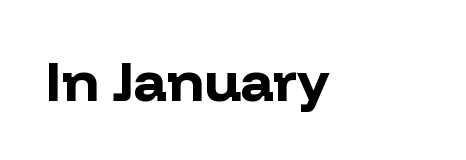
Q: Is the text bold? A: Yes.
Q: Is the text italic (slanted)? A: No, it is upright.
Q: Is the typeface a serif or a sans-serif typeface? A: Sans-serif.
Q: Is the text underlined? A: No.
Q: Is the spacing between letters normal or unusually wide? A: Normal.
Q: Width (condensed, normal, or wide)? A: Normal.
Q: Stroke contrast? A: Low.
Q: x-height? A: Medium.
Q: Monospaced? A: No.
